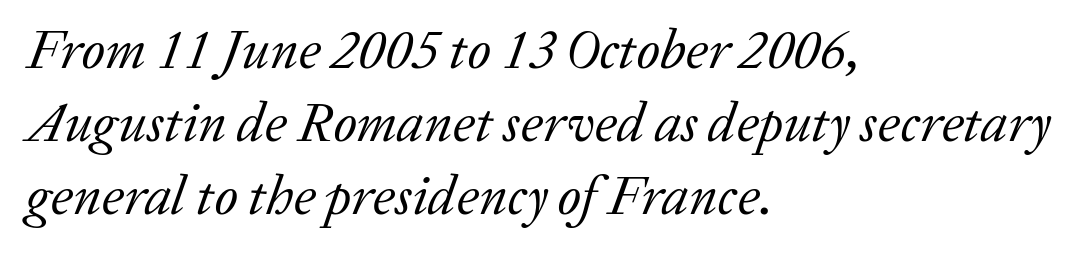
{"serif": "yes", "italic": "yes", "lean": "right", "slant_degrees": 20, "bold": "no", "weight": "regular", "width": "normal", "stroke_contrast": "low", "x_height": "medium", "monospaced": "no", "underline": "no", "align": "left", "line_spacing": "normal", "line_spacing_ratio": 1.33, "letter_spacing": "normal", "letter_spacing_em": 0.0, "glyph_px": 55}
